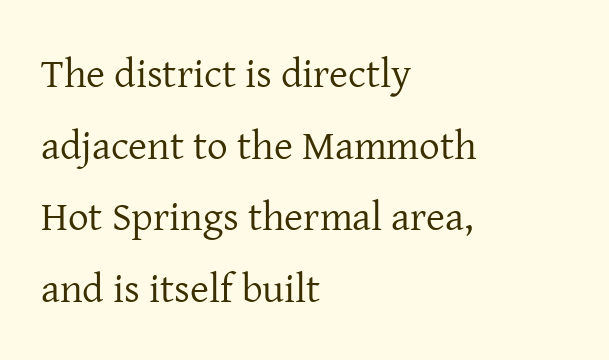
The font sits on the lighter half of the weight spectrum, regular included. Here the glyphs are tracked normally, forming tight word shapes. Clear beneath every line of the passage. Line starts are locked; line ends wander. This sample has the flowing, uneven cadence of proportional lettering. This rendering employs a face with finishing strokes, i.e., a serif.
